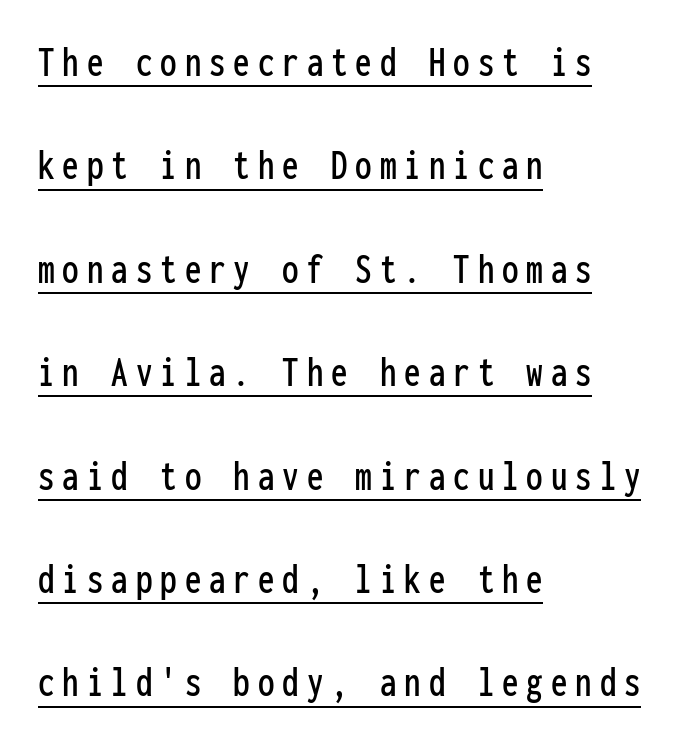
Q: Is the text italic (slanted)? A: No, it is upright.
Q: Is the typeface a serif or a sans-serif typeface? A: Sans-serif.
Q: Is the text underlined? A: Yes.
Q: How is the paragraph aligned? A: Left-aligned.
Q: Is the spacing between lines tight, normal or loose? A: Loose.
Q: Width (condensed, normal, or wide)? A: Condensed.
Q: Stroke contrast? A: Low.
Q: x-height? A: Medium.
Q: Monospaced? A: Yes.
